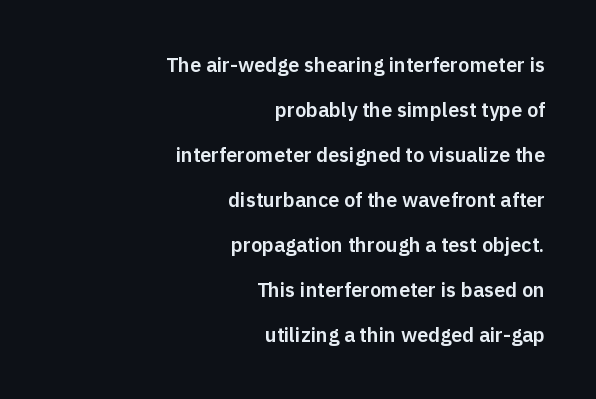
Typeset ragged left — the right edge is the straight one. Honestly, the rows look like they've been pulled way apart. Ordinary non-slanted type is in use. The letterforms sit shoulder to shoulder at normal distance.
